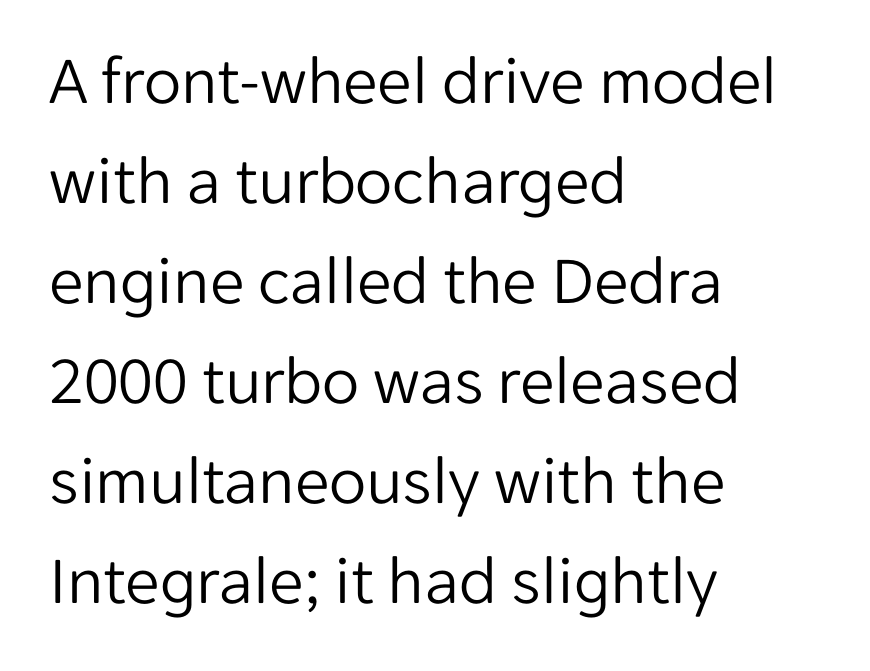
Q: Is the text bold? A: No.
Q: Is the text italic (slanted)? A: No, it is upright.
Q: Is the typeface a serif or a sans-serif typeface? A: Sans-serif.
Q: Is the text underlined? A: No.
Q: How is the paragraph aligned? A: Left-aligned.
Q: Is the spacing between letters normal or unusually wide? A: Normal.
Q: Is the spacing between lines tight, normal or loose? A: Normal.
Q: Width (condensed, normal, or wide)? A: Normal.
Q: Stroke contrast? A: Low.
Q: x-height? A: Medium.
Q: Monospaced? A: No.
